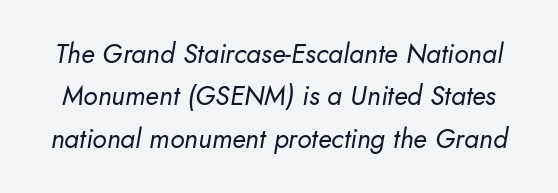
{"italic": "yes", "lean": "right", "slant_degrees": 10, "bold": "no", "underline": "no", "line_spacing": "normal", "line_spacing_ratio": 1.57, "letter_spacing": "normal", "letter_spacing_em": 0.0, "glyph_px": 27}
